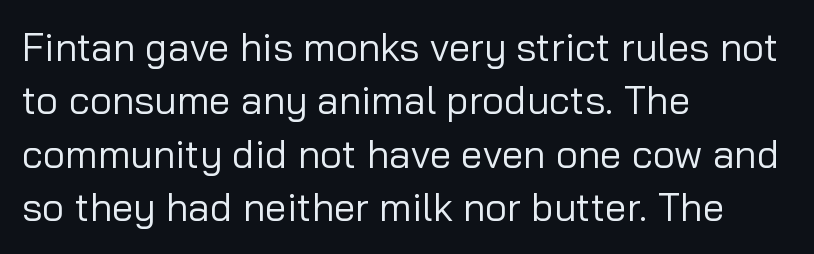
Q: Is the text bold? A: No.
Q: Is the text italic (slanted)? A: No, it is upright.
Q: Is the typeface a serif or a sans-serif typeface? A: Sans-serif.
Q: Is the text underlined? A: No.
Q: How is the paragraph aligned? A: Left-aligned.
Q: Is the spacing between letters normal or unusually wide? A: Normal.
Q: Is the spacing between lines tight, normal or loose? A: Normal.
Q: Width (condensed, normal, or wide)? A: Normal.
Q: Stroke contrast? A: Low.
Q: x-height? A: Medium.
Q: Monospaced? A: No.
